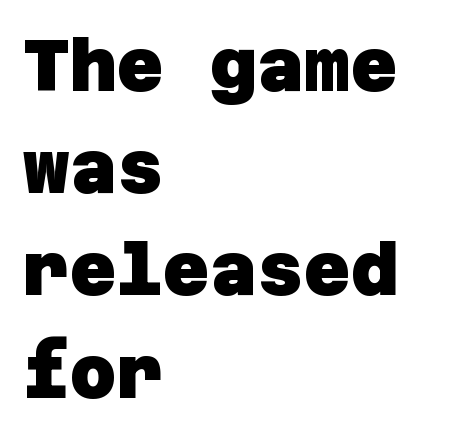
Q: Is the text bold? A: Yes.
Q: Is the typeface a serif or a sans-serif typeface? A: Sans-serif.
Q: Is the text underlined? A: No.
Q: How is the paragraph aligned? A: Left-aligned.
Q: Is the spacing between letters normal or unusually wide? A: Normal.
Q: Is the spacing between lines tight, normal or loose? A: Normal.
Q: Width (condensed, normal, or wide)? A: Normal.
Q: Stroke contrast? A: Low.
Q: x-height? A: Large.
